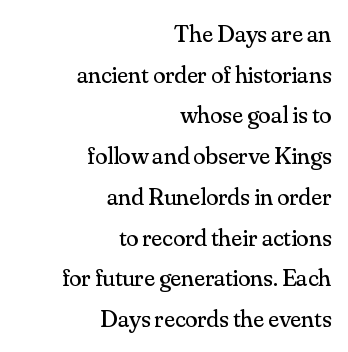
The line-height multiplier appears to be the usual default. The lines are quadded right. The strokes are not fattened; the text isn't bold. The specimen omits any rule beneath the text block's lines. Every stem runs plumb, perpendicular to the baseline.
